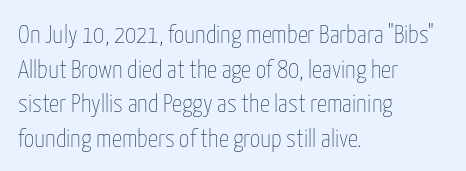
The letters stand straight up with perfectly vertical stems. The typesetter chose a ragged-right arrangement here. What's the leading like? Ordinary, nothing unusual. Nothing unusual about the tracking: characters are spaced as the font intends. Is the stroke heavy? The answer is a plain regular-or-lighter.
